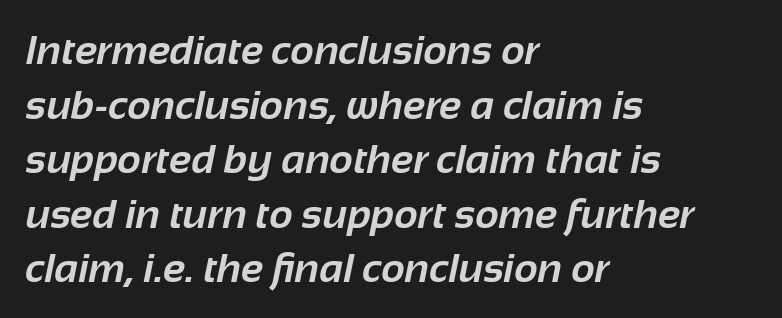
You could not count columns in this text — the font is proportionally spaced. Honestly, there is no underline to notice here at all. Horizontal alignment here is leftward, the default for most running prose. The gaps between neighbouring characters are ordinary and unremarkable. Font category for this specimen: sans-serif.
